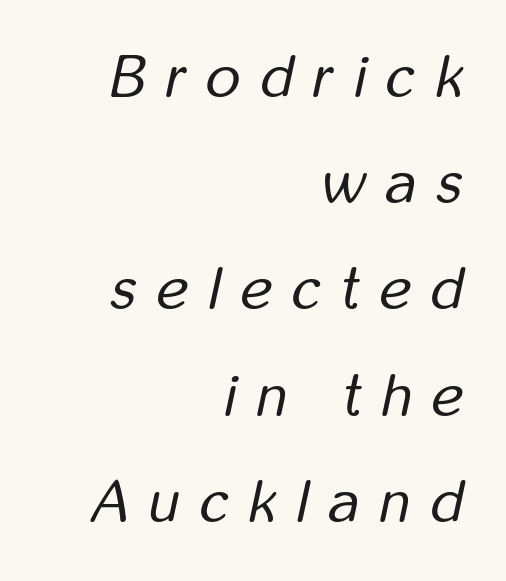
The image shows 60 px regular-weight, condensed type, italic (leaning right); set right-aligned, line spacing 1.77x, unusually wide letter spacing (+0.34 em), not underlined; low stroke contrast and a medium x-height.
